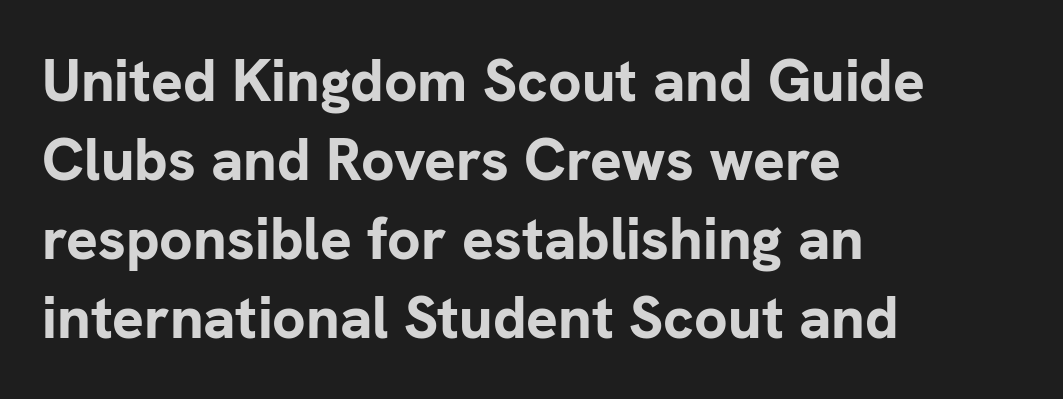
Q: Is the text bold? A: Yes.
Q: Is the text italic (slanted)? A: No, it is upright.
Q: Is the typeface a serif or a sans-serif typeface? A: Sans-serif.
Q: Is the text underlined? A: No.
Q: How is the paragraph aligned? A: Left-aligned.
Q: Is the spacing between letters normal or unusually wide? A: Normal.
Q: Is the spacing between lines tight, normal or loose? A: Normal.
Q: Width (condensed, normal, or wide)? A: Normal.
Q: Stroke contrast? A: Low.
Q: x-height? A: Medium.
Q: Monospaced? A: No.
